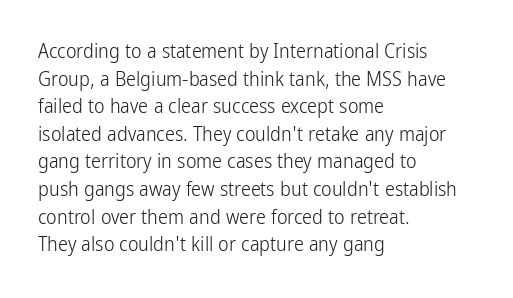
This rendering leaves character spacing at its baseline value. These lines stack with their left ends in a neat column. Reading down the column, the eye jumps a familiar distance to each next line. Stroke mass is kept to a normal reading level or below. Unlike italic type, these characters show no tilt at all. No word sits above an underline.
